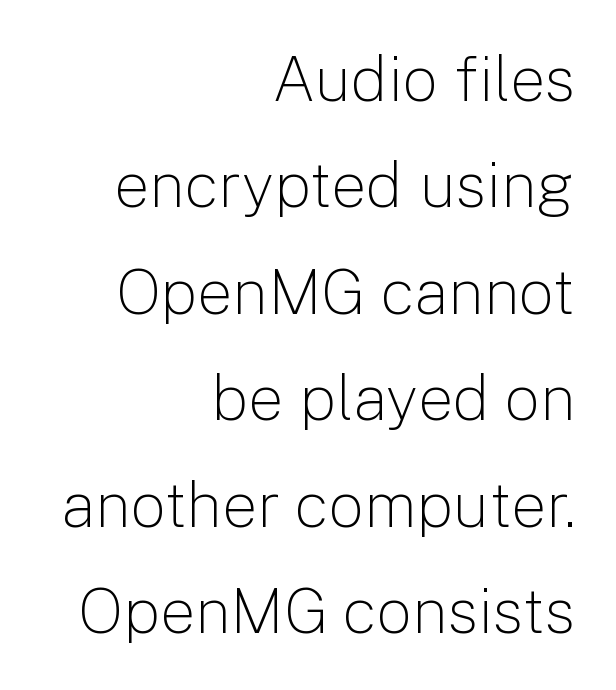
The image shows 63 px light sans-serif type, upright; set right-aligned, normal line spacing (1.69x), normal letter spacing, not underlined; low stroke contrast and a medium x-height.
